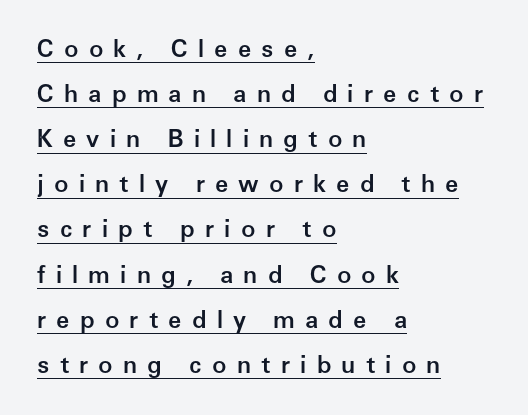
Q: Is the text bold? A: Semi-bold.
Q: Is the text italic (slanted)? A: No, it is upright.
Q: Is the text underlined? A: Yes.
Q: How is the paragraph aligned? A: Left-aligned.
Q: Is the spacing between letters normal or unusually wide? A: Unusually wide.
